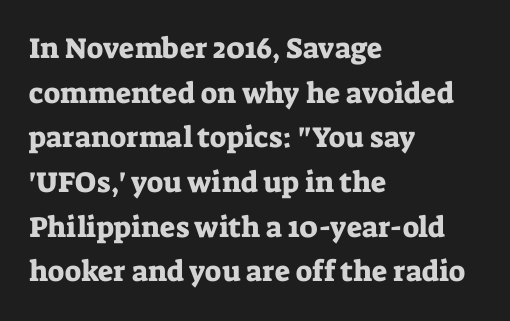
Q: Is the text italic (slanted)? A: No, it is upright.
Q: Is the typeface a serif or a sans-serif typeface? A: Serif.
Q: Is the text underlined? A: No.
Q: How is the paragraph aligned? A: Left-aligned.
Q: Is the spacing between letters normal or unusually wide? A: Normal.
Q: Is the spacing between lines tight, normal or loose? A: Normal.
Q: Width (condensed, normal, or wide)? A: Normal.
Q: Stroke contrast? A: Low.
Q: x-height? A: Medium.
Q: Monospaced? A: No.
